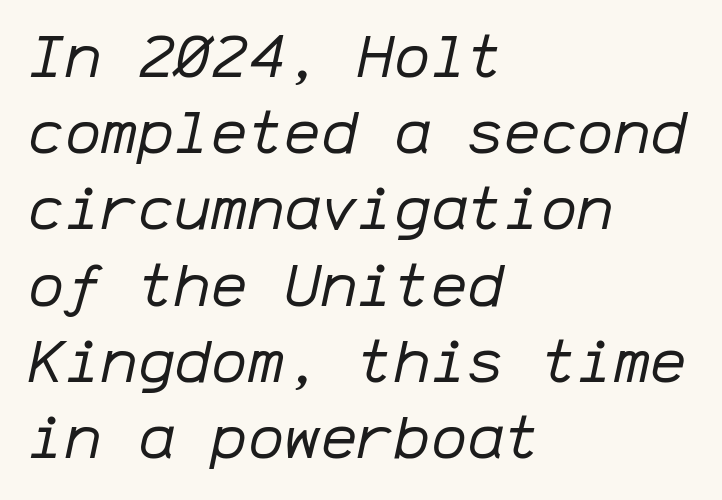
The ragged edge is on the right, which tells us the setting is flush left. Unmarked baselines from the first word to the last. This rendering leaves character spacing at its baseline value. Do the characters align in a grid? Yes, the font is monospaced. This is not heavy type; no bold has been used. If you measured baseline to baseline, you'd find a middling distance.
